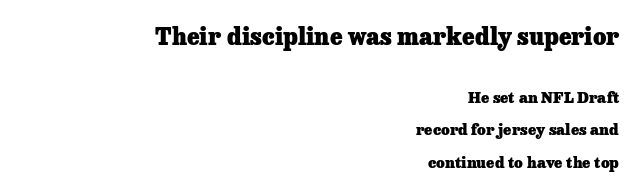
{"italic": "no", "bold": "yes", "underline": "no", "align": "right", "line_spacing": "loose", "line_spacing_ratio": 2.16, "letter_spacing": "normal", "letter_spacing_em": 0.0, "larger_block": "first", "size_ratio": 1.53, "glyph_px": 23}
